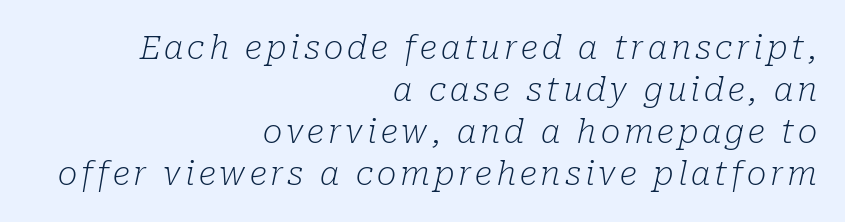
Q: Is the text bold? A: No.
Q: Is the text italic (slanted)? A: Yes, it leans right by about 10 degrees.
Q: Is the typeface a serif or a sans-serif typeface? A: Serif.
Q: Is the text underlined? A: No.
Q: How is the paragraph aligned? A: Right-aligned.
Q: Is the spacing between lines tight, normal or loose? A: Normal.
Q: Width (condensed, normal, or wide)? A: Normal.
Q: Stroke contrast? A: Low.
Q: x-height? A: Medium.
Q: Monospaced? A: No.
